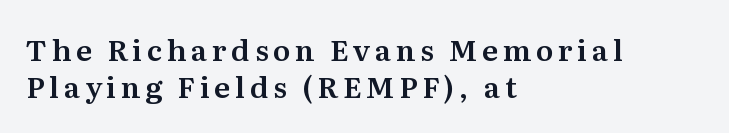
{"serif": "yes", "italic": "no", "width": "normal", "stroke_contrast": "medium", "x_height": "medium", "monospaced": "no", "underline": "no", "align": "left", "line_spacing": "normal", "line_spacing_ratio": 1.26, "glyph_px": 29}
